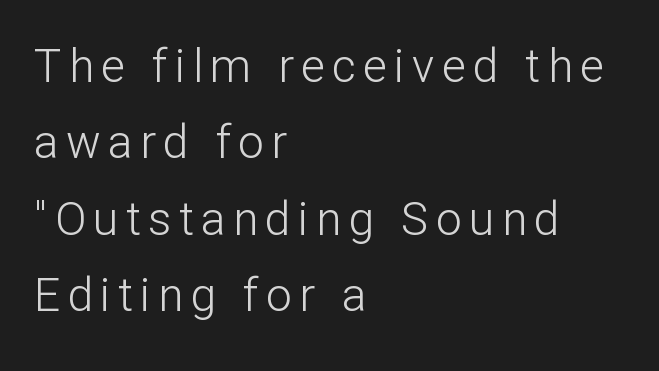
{"serif": "no", "italic": "no", "bold": "no", "weight": "light", "width": "normal", "stroke_contrast": "low", "x_height": "medium", "monospaced": "no", "underline": "no", "align": "left", "line_spacing": "normal", "line_spacing_ratio": 1.66, "glyph_px": 46}
